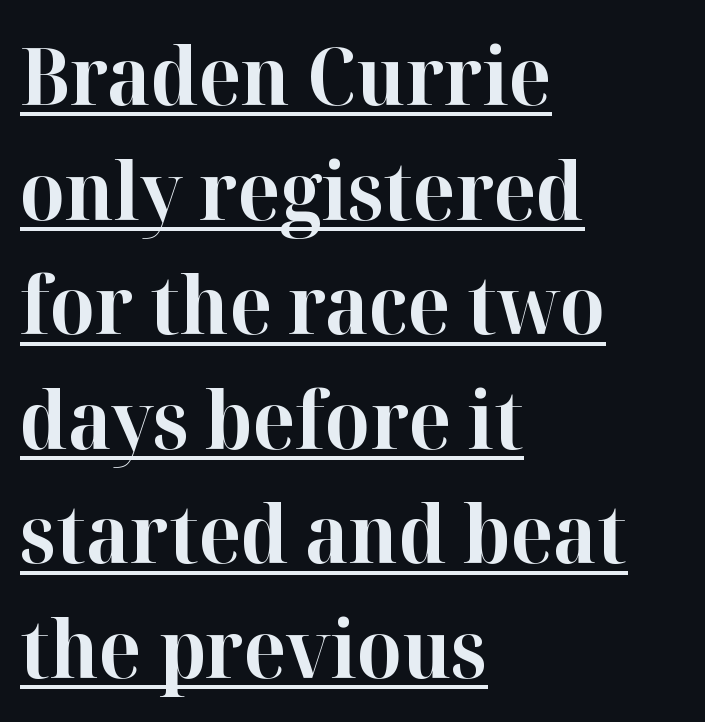
{"serif": "yes", "italic": "no", "bold": "yes", "weight": "bold", "width": "normal", "stroke_contrast": "high", "x_height": "medium", "monospaced": "no", "underline": "yes", "align": "left", "line_spacing": "normal", "line_spacing_ratio": 1.45, "letter_spacing": "normal", "letter_spacing_em": 0.0, "glyph_px": 79}
